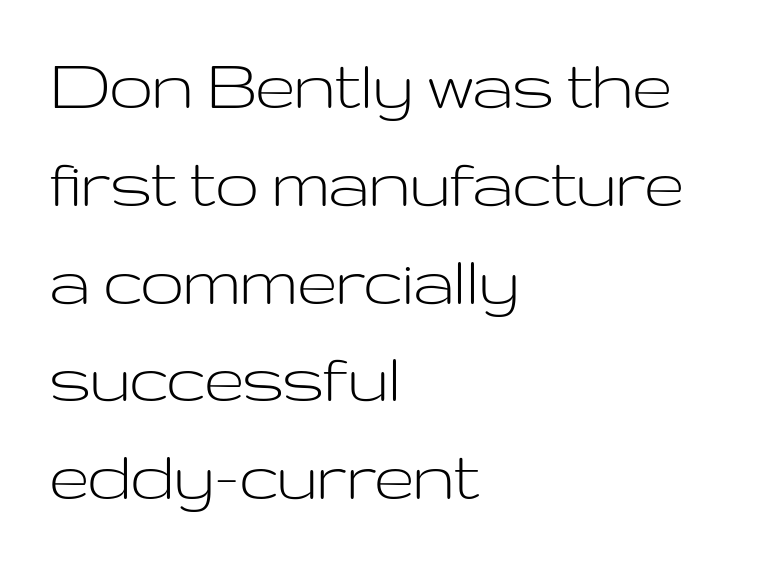
The words here are not underlined. Compared with typical body copy, the letter spacing here is the same. The lines are quadded left. This is the regular roman posture of the typeface.
